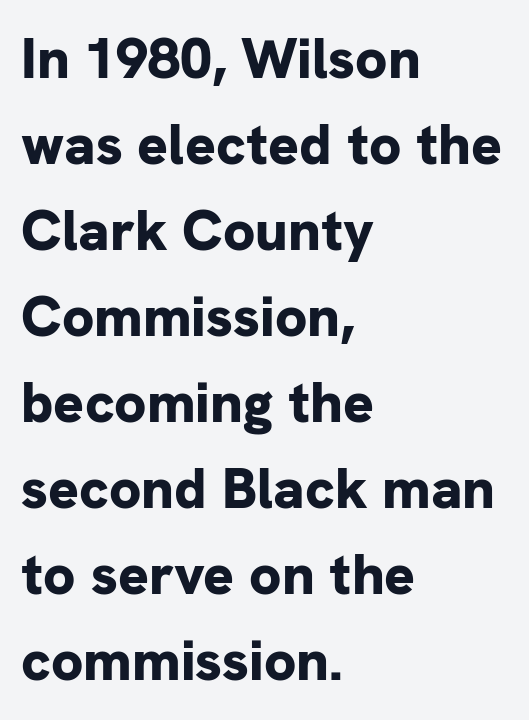
This sample has the flowing, uneven cadence of proportional lettering. Honestly, the letter spacing is just normal — you wouldn't notice it. Plain, unruled lines of type. Upright lettering throughout. Regular leading. Look at the bottom of the vertical strokes: they stop flat, with no serifs.
